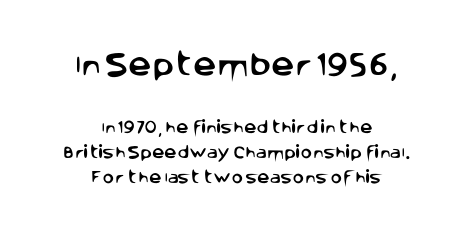
Q: Is the text italic (slanted)? A: No, it is upright.
Q: Is the text underlined? A: No.
Q: How is the paragraph aligned? A: Centered.
Q: Is the spacing between letters normal or unusually wide? A: Normal.
Q: Which block of text is set in a larger size, the first (top) or the second (bottom)? A: The first (top) one.
